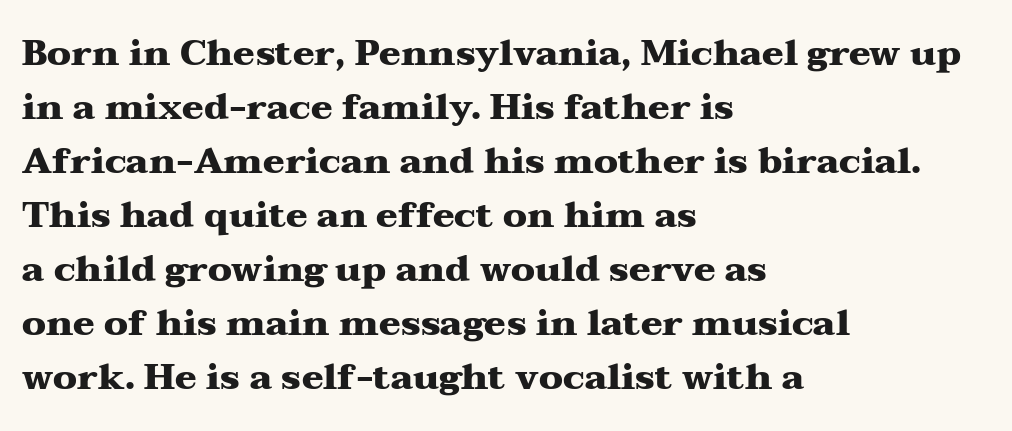
Q: Is the text bold? A: Yes.
Q: Is the text italic (slanted)? A: No, it is upright.
Q: Is the typeface a serif or a sans-serif typeface? A: Serif.
Q: Is the text underlined? A: No.
Q: How is the paragraph aligned? A: Left-aligned.
Q: Is the spacing between letters normal or unusually wide? A: Normal.
Q: Is the spacing between lines tight, normal or loose? A: Normal.
Q: Width (condensed, normal, or wide)? A: Wide.
Q: Stroke contrast? A: Medium.
Q: x-height? A: Medium.
Q: Monospaced? A: No.
